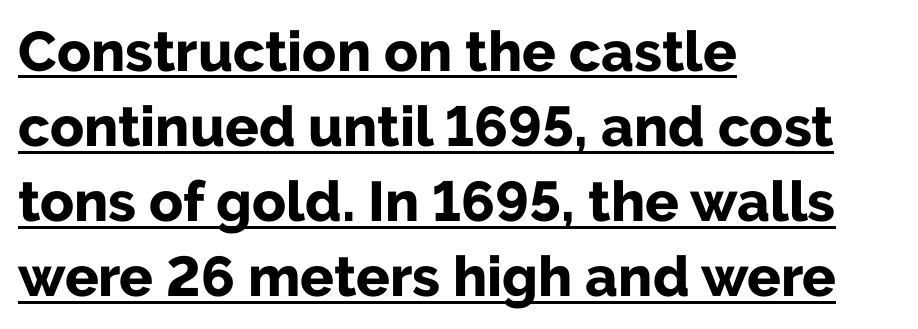
Q: Is the text bold? A: Yes.
Q: Is the text italic (slanted)? A: No, it is upright.
Q: Is the typeface a serif or a sans-serif typeface? A: Sans-serif.
Q: Is the text underlined? A: Yes.
Q: How is the paragraph aligned? A: Left-aligned.
Q: Is the spacing between letters normal or unusually wide? A: Normal.
Q: Is the spacing between lines tight, normal or loose? A: Normal.
Q: Width (condensed, normal, or wide)? A: Normal.
Q: Stroke contrast? A: Low.
Q: x-height? A: Medium.
Q: Monospaced? A: No.
